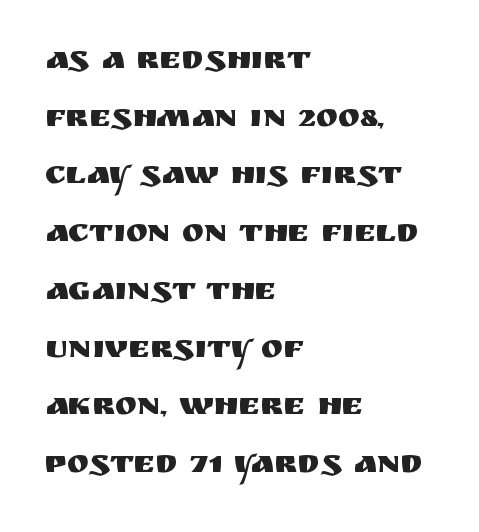
The typesetter chose a ragged-right arrangement here. Think of a printed novel: that variable character pitch is what you see here. Note: no serifs on the glyphs. You can tell it's not italic because the verticals are truly vertical. Each word holds together tightly as a unit, with standard inter-letter gaps.
